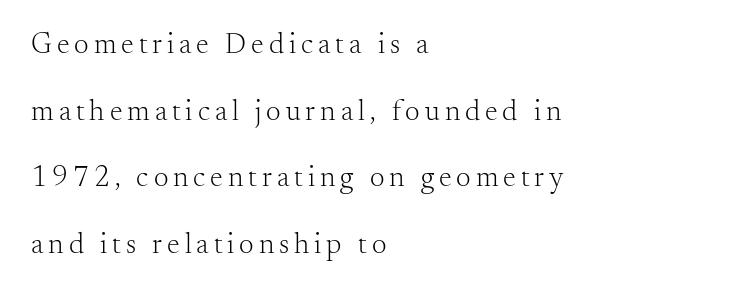
Q: Is the text bold? A: No.
Q: Is the text italic (slanted)? A: No, it is upright.
Q: Is the typeface a serif or a sans-serif typeface? A: Serif.
Q: Is the text underlined? A: No.
Q: How is the paragraph aligned? A: Left-aligned.
Q: Is the spacing between lines tight, normal or loose? A: Loose.
Q: Width (condensed, normal, or wide)? A: Normal.
Q: Stroke contrast? A: Medium.
Q: x-height? A: Small.
Q: Monospaced? A: No.
